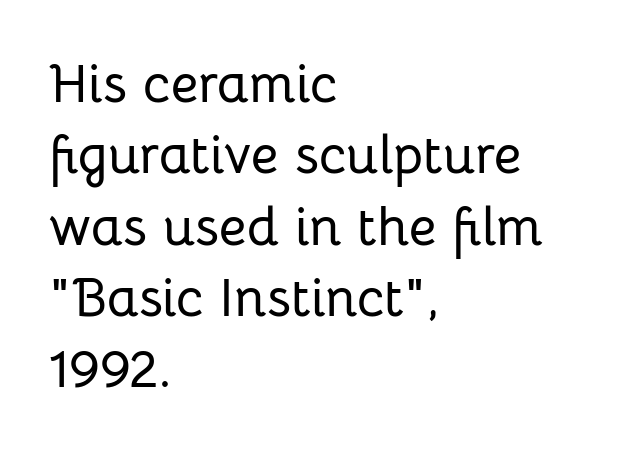
Q: Is the text italic (slanted)? A: No, it is upright.
Q: Is the typeface a serif or a sans-serif typeface? A: Sans-serif.
Q: Is the text underlined? A: No.
Q: How is the paragraph aligned? A: Left-aligned.
Q: Is the spacing between letters normal or unusually wide? A: Normal.
Q: Is the spacing between lines tight, normal or loose? A: Normal.
Q: Width (condensed, normal, or wide)? A: Normal.
Q: Stroke contrast? A: Low.
Q: x-height? A: Medium.
Q: Monospaced? A: No.
